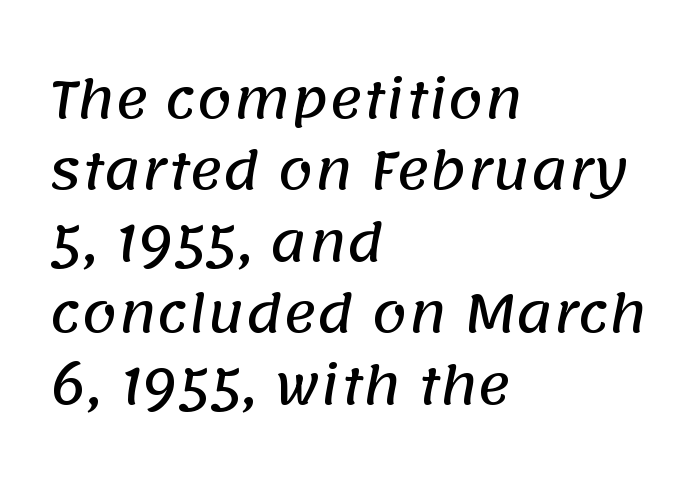
The image shows 51 px sans-serif type; set left-aligned, normal line spacing (1.4x), normal letter spacing, not underlined; low stroke contrast and a large x-height.
